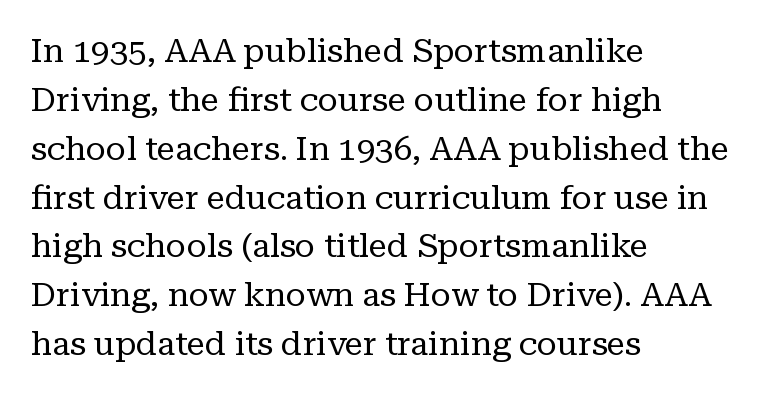
The image shows 33 px regular-weight serif type, upright; set left-aligned, normal line spacing (1.48x), normal letter spacing, not underlined; low stroke contrast and a medium x-height.
